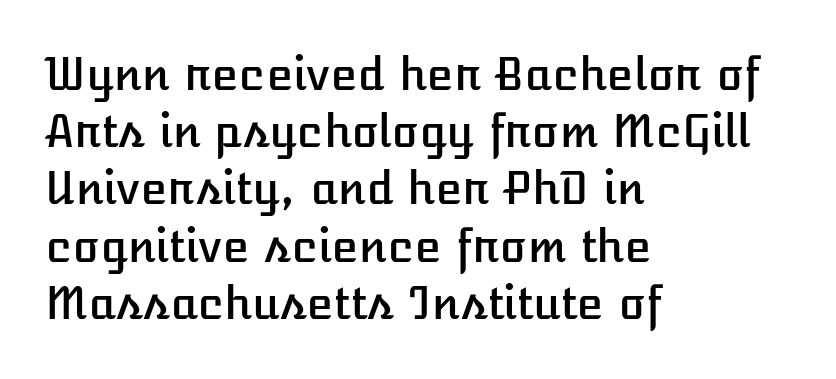
Q: Is the text italic (slanted)? A: No, it is upright.
Q: Is the text underlined? A: No.
Q: How is the paragraph aligned? A: Left-aligned.
Q: Is the spacing between letters normal or unusually wide? A: Normal.
Q: Is the spacing between lines tight, normal or loose? A: Normal.
Q: Width (condensed, normal, or wide)? A: Normal.
Q: Stroke contrast? A: Low.
Q: x-height? A: Medium.
Q: Monospaced? A: No.
